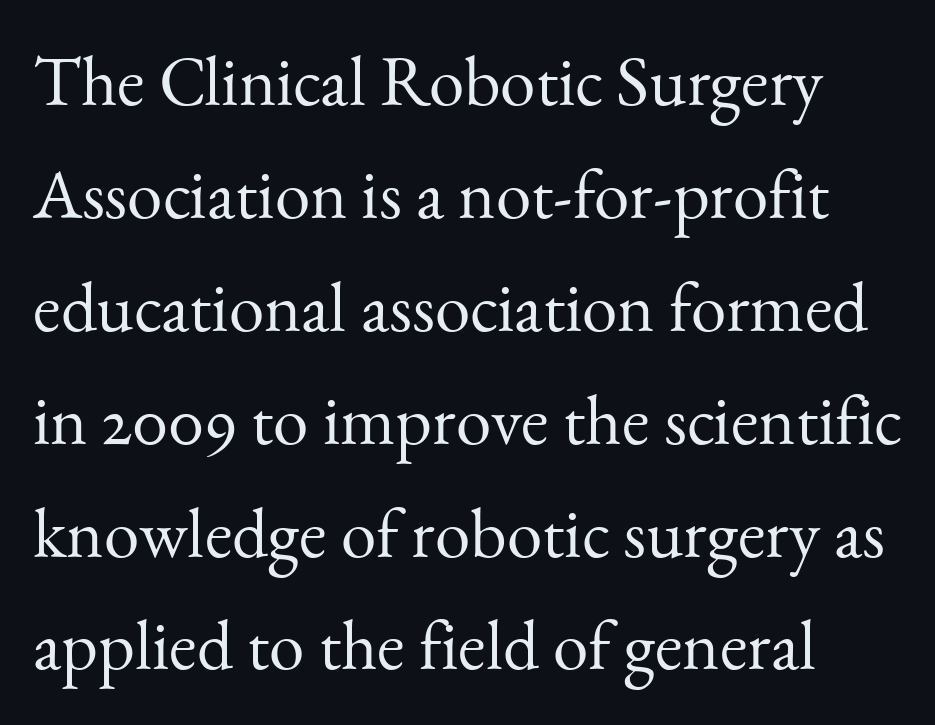
{"serif": "yes", "italic": "no", "bold": "no", "weight": "light", "width": "normal", "stroke_contrast": "medium", "x_height": "small", "monospaced": "no", "underline": "no", "line_spacing": "normal", "line_spacing_ratio": 1.59, "letter_spacing": "normal", "letter_spacing_em": 0.0, "glyph_px": 71}
